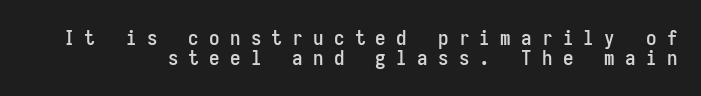
Q: Is the text italic (slanted)? A: No, it is upright.
Q: Is the text underlined? A: No.
Q: Is the spacing between letters normal or unusually wide? A: Unusually wide.
Q: Is the spacing between lines tight, normal or loose? A: Tight.
